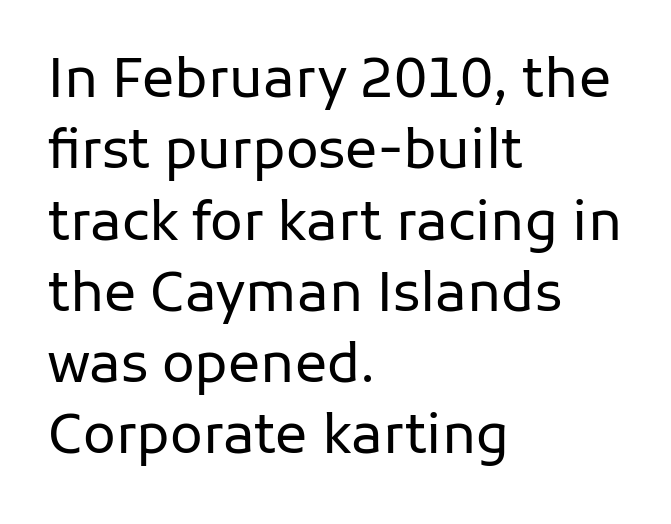
Q: Is the text bold? A: No.
Q: Is the text italic (slanted)? A: No, it is upright.
Q: Is the typeface a serif or a sans-serif typeface? A: Sans-serif.
Q: Is the text underlined? A: No.
Q: How is the paragraph aligned? A: Left-aligned.
Q: Is the spacing between letters normal or unusually wide? A: Normal.
Q: Is the spacing between lines tight, normal or loose? A: Normal.
Q: Width (condensed, normal, or wide)? A: Normal.
Q: Stroke contrast? A: Low.
Q: x-height? A: Medium.
Q: Monospaced? A: No.
